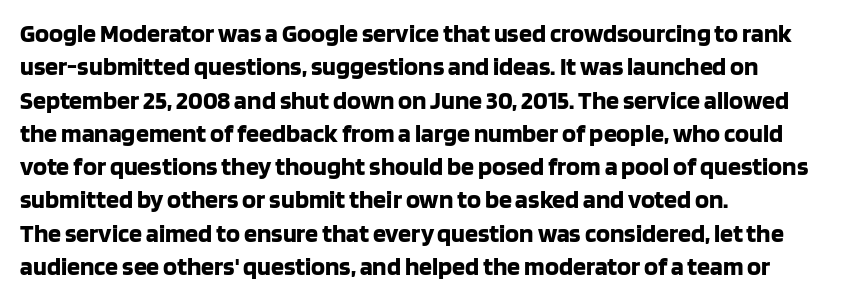
The image shows 26 px bold type, upright; set left-aligned, normal line spacing (1.28x), normal letter spacing, not underlined.
